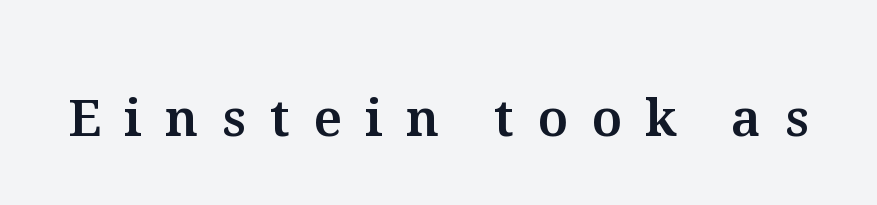
When letters stand straight like this, we call the style roman or upright. The face used here is rendered with a markedly widened letterfit. Varying glyph widths throughout — classic text-font behaviour. Honestly, there is no underline to notice here at all.
